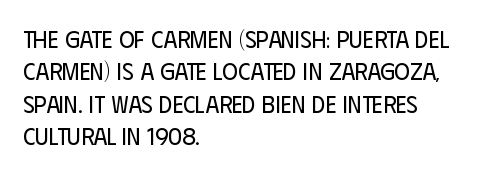
{"italic": "no", "bold": "no", "underline": "no", "align": "left", "line_spacing": "normal", "line_spacing_ratio": 1.35, "letter_spacing": "normal", "letter_spacing_em": 0.0, "glyph_px": 24}
